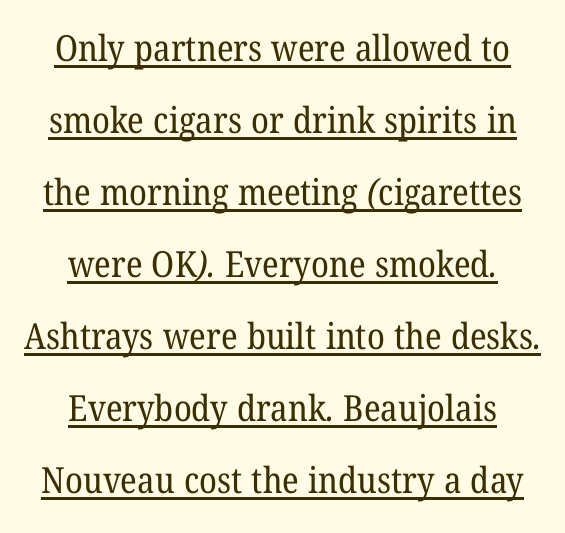
Q: Is the text bold? A: No.
Q: Is the typeface a serif or a sans-serif typeface? A: Serif.
Q: Is the text underlined? A: Yes.
Q: How is the paragraph aligned? A: Centered.
Q: Is the spacing between letters normal or unusually wide? A: Normal.
Q: Is the spacing between lines tight, normal or loose? A: Loose.
Q: Width (condensed, normal, or wide)? A: Normal.
Q: Stroke contrast? A: Low.
Q: x-height? A: Medium.
Q: Monospaced? A: No.
